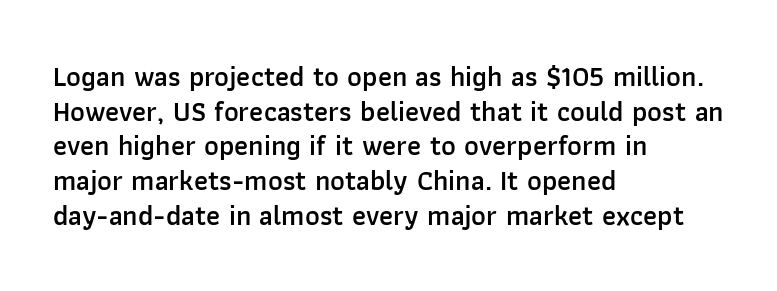
Q: Is the text bold? A: Semi-bold.
Q: Is the text italic (slanted)? A: No, it is upright.
Q: Is the typeface a serif or a sans-serif typeface? A: Sans-serif.
Q: Is the text underlined? A: No.
Q: How is the paragraph aligned? A: Left-aligned.
Q: Is the spacing between letters normal or unusually wide? A: Normal.
Q: Width (condensed, normal, or wide)? A: Normal.
Q: Stroke contrast? A: Low.
Q: x-height? A: Medium.
Q: Monospaced? A: No.
